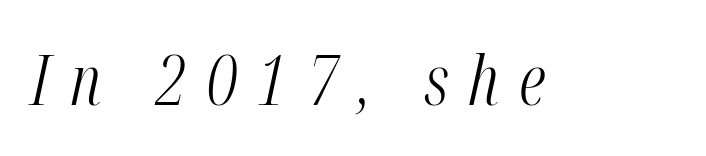
Check the space under the baseline: it is left empty. The tracking jumps out immediately: characters are airy and widely separated. Compared with ordinary roman type, these characters are visibly tilted. This is not heavy type; no bold has been used. Here the designer chose a conventional face with non-uniform glyph widths.
